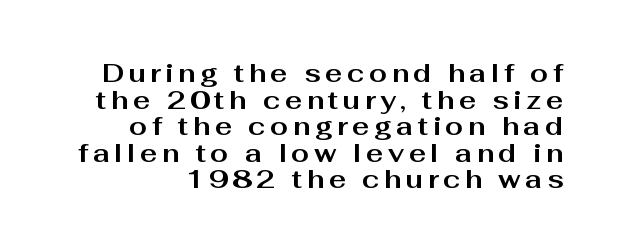
Check under the words: just untouched page. If you measured baseline to baseline, you'd find a short distance. Plenty of ink on the page — the face is bold. You can tell it's not italic because the verticals are truly vertical.
